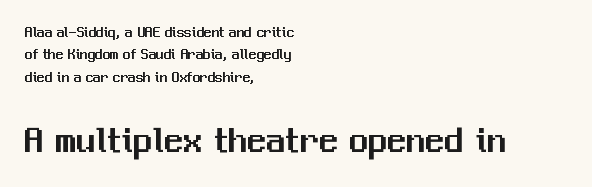
Q: Is the text italic (slanted)? A: No, it is upright.
Q: Is the typeface a serif or a sans-serif typeface? A: Sans-serif.
Q: Is the text underlined? A: No.
Q: How is the paragraph aligned? A: Left-aligned.
Q: Is the spacing between letters normal or unusually wide? A: Normal.
Q: Is the spacing between lines tight, normal or loose? A: Normal.
Q: Which block of text is set in a larger size, the first (top) or the second (bottom)? A: The second (bottom) one.
Q: Width (condensed, normal, or wide)? A: Normal.
Q: Stroke contrast? A: Medium.
Q: x-height? A: Medium.
Q: Monospaced? A: No.
